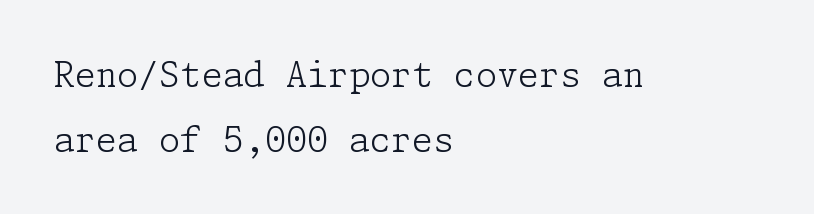
Every stem runs plumb, perpendicular to the baseline. Reading down the block, your eye returns to a fixed left position each line. Characters follow at the spacing the type designer built in. I'd call this a serif setting — the letters wear small feet. Reading down the column, the eye jumps a long way to each next line. A bare baseline throughout the passage.
